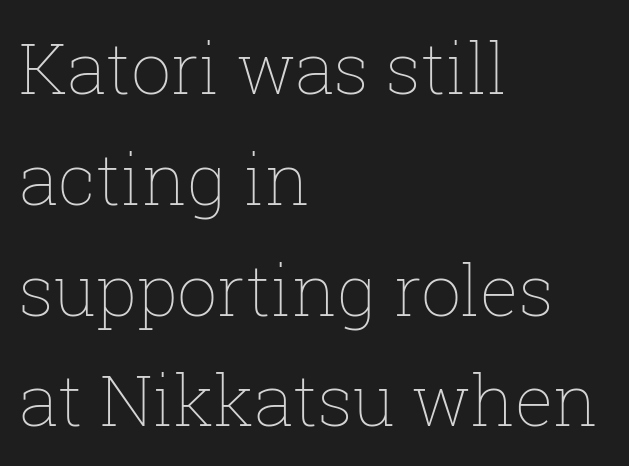
The image shows 71 px thin type, upright; set left-aligned, normal line spacing (1.56x), normal letter spacing, not underlined; low stroke contrast and a medium x-height.
